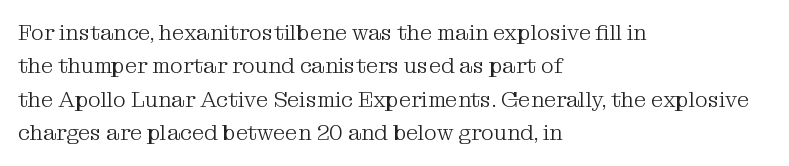
The image shows 22 px text type, upright; set left-aligned, normal line spacing (1.52x), normal letter spacing, not underlined.
